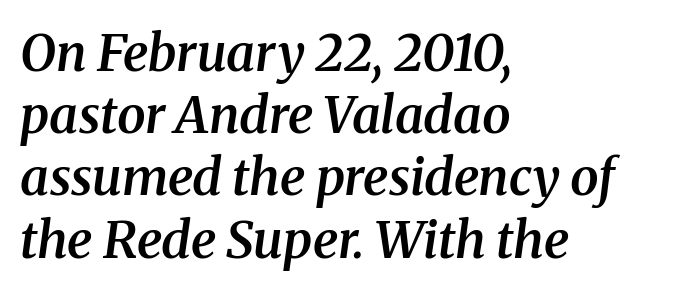
Underline: absent. The face used here has a pronounced slope to its letters. Weight: semibold (demi). Is this a fixed-width face? No — the glyphs have proportional, varying widths. Short note: letters normally spaced.
